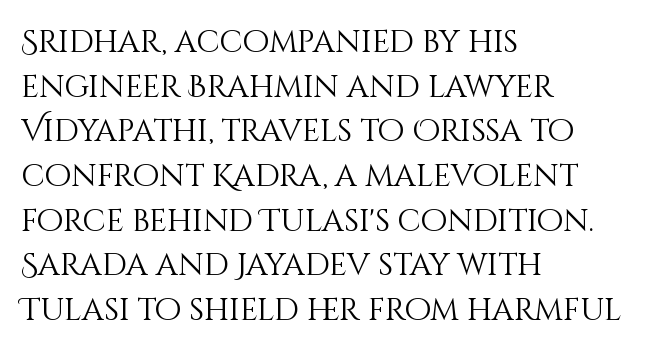
{"italic": "no", "bold": "no", "weight": "light", "width": "normal", "stroke_contrast": "medium", "x_height": "large", "monospaced": "no", "underline": "no", "align": "left", "line_spacing": "normal", "line_spacing_ratio": 1.44, "letter_spacing": "normal", "letter_spacing_em": 0.0, "glyph_px": 31}
